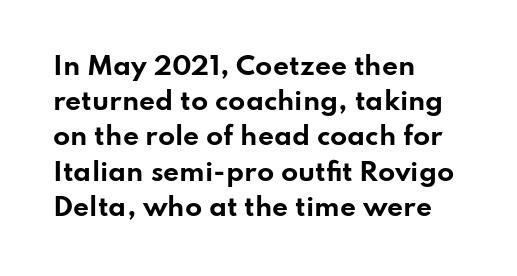
The image shows 25 px bold type, upright; set left-aligned, normal line spacing (1.41x), normal letter spacing, not underlined.
